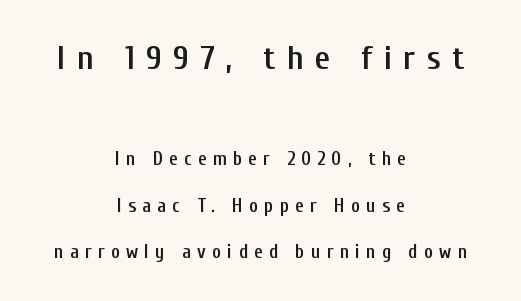
This rendering employs a face without finishing strokes, i.e., a sans-serif. The paragraph shown floats in the horizontal middle. The rendering uses natural spacing where letterforms have individual widths. Observe the wide spacing: letters keep a clear distance from each other.
